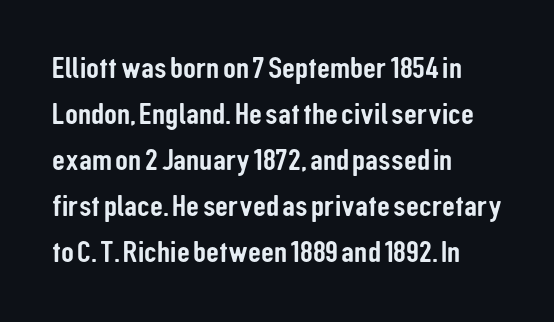
Q: Is the text italic (slanted)? A: No, it is upright.
Q: Is the typeface a serif or a sans-serif typeface? A: Sans-serif.
Q: Is the text underlined? A: No.
Q: How is the paragraph aligned? A: Left-aligned.
Q: Is the spacing between letters normal or unusually wide? A: Normal.
Q: Is the spacing between lines tight, normal or loose? A: Normal.
Q: Width (condensed, normal, or wide)? A: Condensed.
Q: Stroke contrast? A: Low.
Q: x-height? A: Medium.
Q: Monospaced? A: No.
